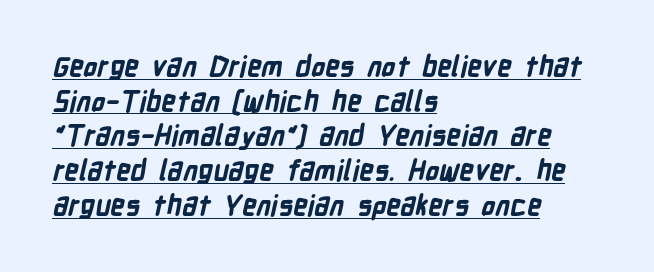
These lines are rendered in a variable-pitch font. Tracking here is standard; glyphs follow each other at the usual distance. Emphasis is given by a line drawn under the lettering. Does the type have serifs? No, each stem ends abruptly.
